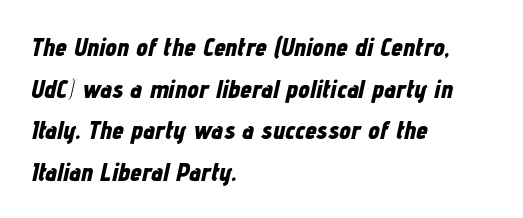
The image shows 26 px bold type, italic (leaning right); set left-aligned, normal line spacing (1.6x), normal letter spacing, not underlined.
